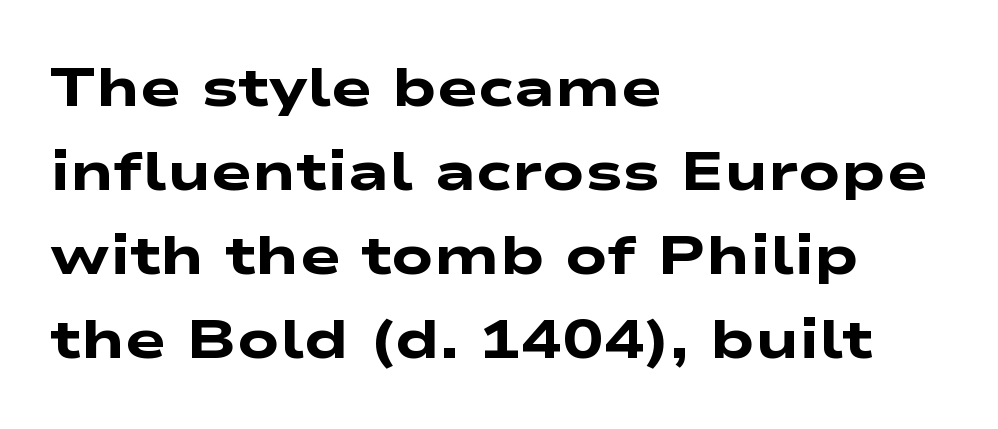
Does the weight exceed regular? Yes, all the way to bold. The paragraph shown leans on its left margin. The specimen omits any rule beneath the text block's lines. Interline gaps are of average width in this sample. Font category for this specimen: sans-serif. Spacing verdict: proportional, widths tailored to each character.
